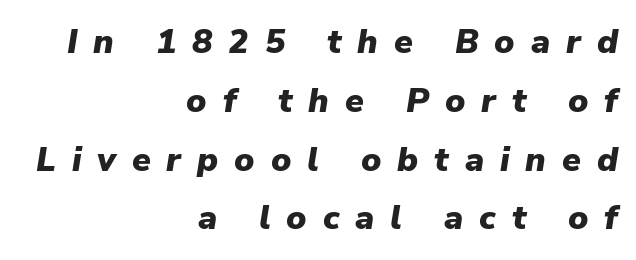
The image shows 34 px heavy type, italic (leaning right); set right-aligned, line spacing 1.73x, unusually wide letter spacing (+0.47 em), not underlined; low stroke contrast and a medium x-height.
